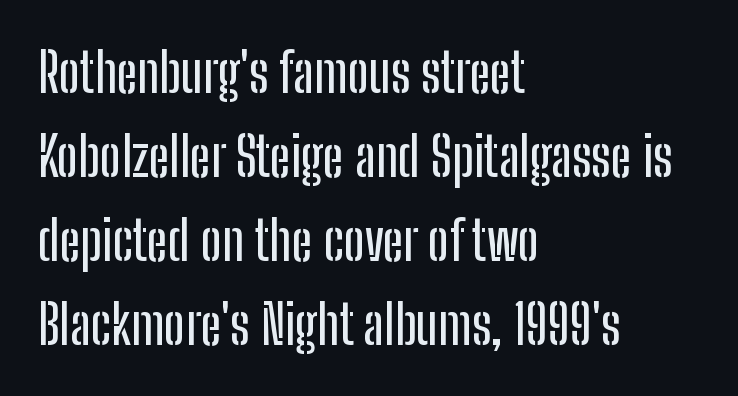
The face used here is proportionally spaced, like ordinary book or web type. The typesetter chose a ragged-right arrangement here. Every stem runs plumb, perpendicular to the baseline. Serifs: no, the terminals of the letterforms are clean. Students, observe: this is what conventionally led text looks like.
